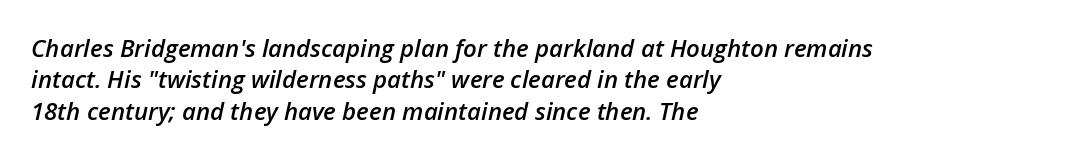
The image shows 24 px text type, italic (leaning right); set left-aligned, normal line spacing (1.31x), normal letter spacing, not underlined.
